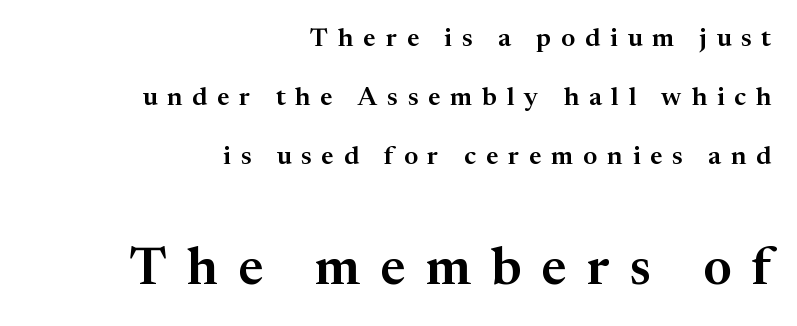
{"serif": "yes", "italic": "no", "width": "normal", "stroke_contrast": "medium", "x_height": "medium", "monospaced": "no", "underline": "no", "align": "right", "line_spacing": "loose", "line_spacing_ratio": 2.27, "letter_spacing": "wide", "letter_spacing_em": 0.38, "larger_block": "second", "size_ratio": 2.04, "glyph_px": 53}
